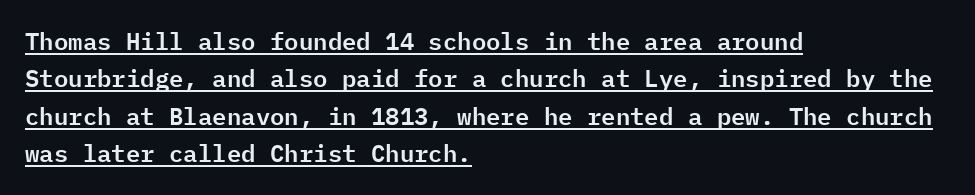
Q: Is the text italic (slanted)? A: No, it is upright.
Q: Is the text underlined? A: Yes.
Q: How is the paragraph aligned? A: Left-aligned.
Q: Is the spacing between letters normal or unusually wide? A: Normal.
Q: Is the spacing between lines tight, normal or loose? A: Normal.
